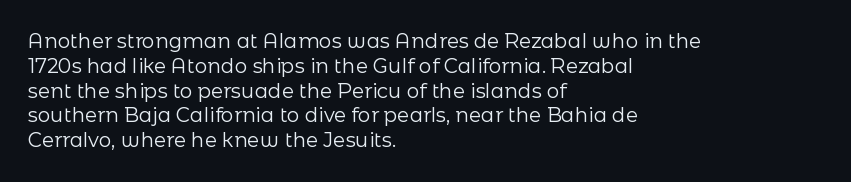
The image shows 20 px text type, upright; set left-aligned, line spacing 1.24x, normal letter spacing, not underlined.
